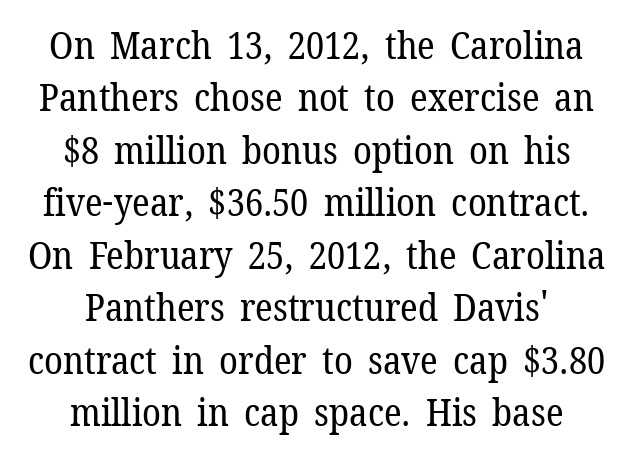
Unmarked baselines from the first word to the last. These lines keep a tight, regular rhythm from letter to letter. Vertical spacing — default. Proportional: the letters do not fall into vertical columns. Stroke terminals: seriffed.
